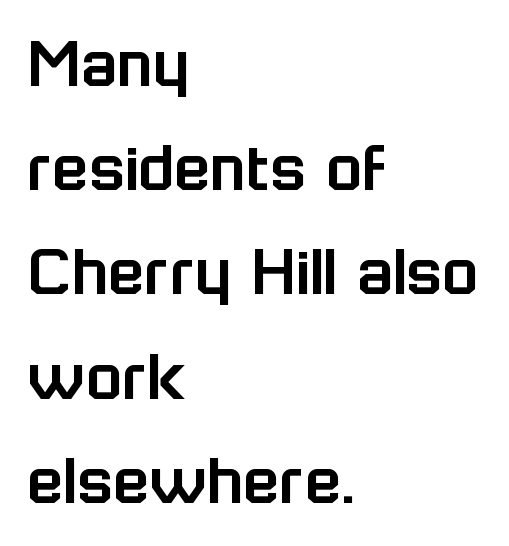
The image shows 75 px sans-serif type, upright; set left-aligned, normal line spacing (1.39x), normal letter spacing, not underlined; low stroke contrast and a medium x-height.
